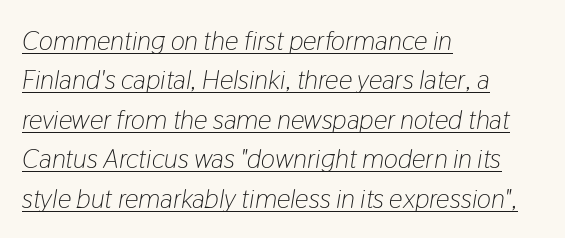
The image shows 27 px text type, italic (leaning right); set left-aligned, normal line spacing (1.46x), normal letter spacing, underlined.
